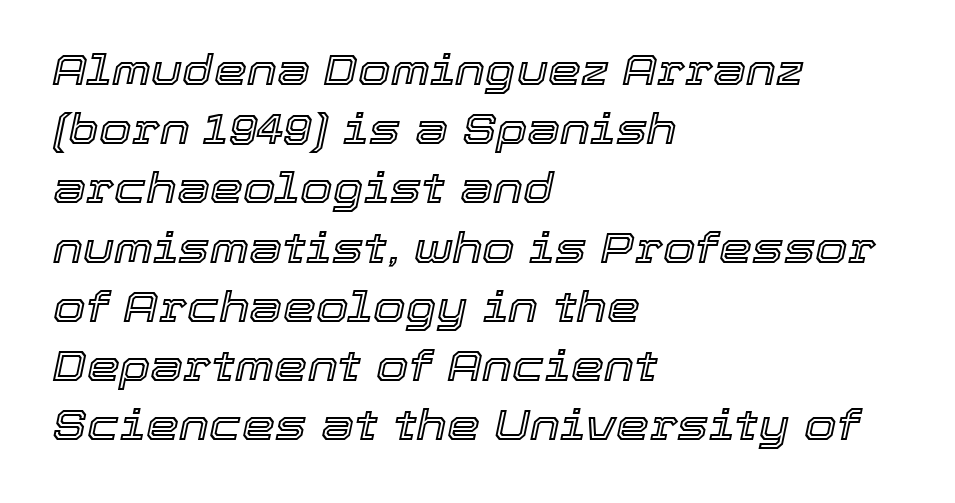
Q: Is the text italic (slanted)? A: Yes, it leans right by about 12 degrees.
Q: Is the text underlined? A: No.
Q: How is the paragraph aligned? A: Left-aligned.
Q: Is the spacing between letters normal or unusually wide? A: Normal.
Q: Is the spacing between lines tight, normal or loose? A: Normal.
Q: Width (condensed, normal, or wide)? A: Normal.
Q: x-height? A: Medium.
Q: Monospaced? A: No.
